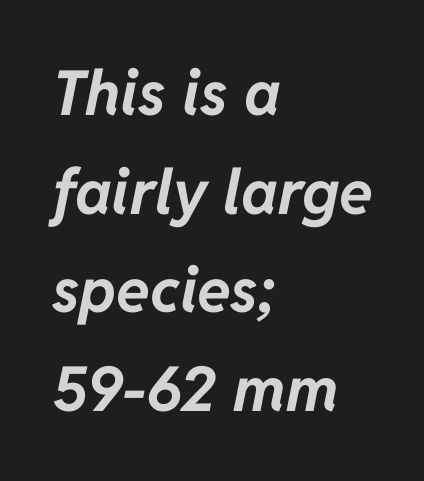
Q: Is the text bold? A: Yes.
Q: Is the text italic (slanted)? A: Yes, it leans right by about 11 degrees.
Q: Is the text underlined? A: No.
Q: How is the paragraph aligned? A: Left-aligned.
Q: Is the spacing between letters normal or unusually wide? A: Normal.
Q: Is the spacing between lines tight, normal or loose? A: Normal.
Q: Width (condensed, normal, or wide)? A: Normal.
Q: Stroke contrast? A: Low.
Q: x-height? A: Medium.
Q: Monospaced? A: No.
